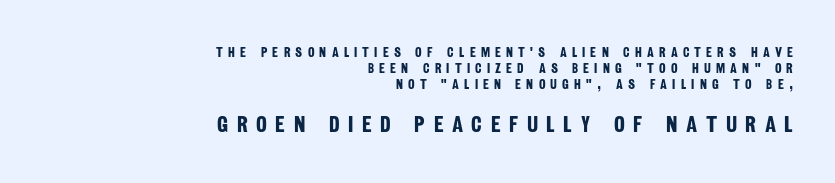
Q: Is the text bold? A: Yes.
Q: Is the text underlined? A: No.
Q: How is the paragraph aligned? A: Right-aligned.
Q: Is the spacing between letters normal or unusually wide? A: Unusually wide.
Q: Is the spacing between lines tight, normal or loose? A: Tight.
Q: Which block of text is set in a larger size, the first (top) or the second (bottom)? A: The second (bottom) one.
